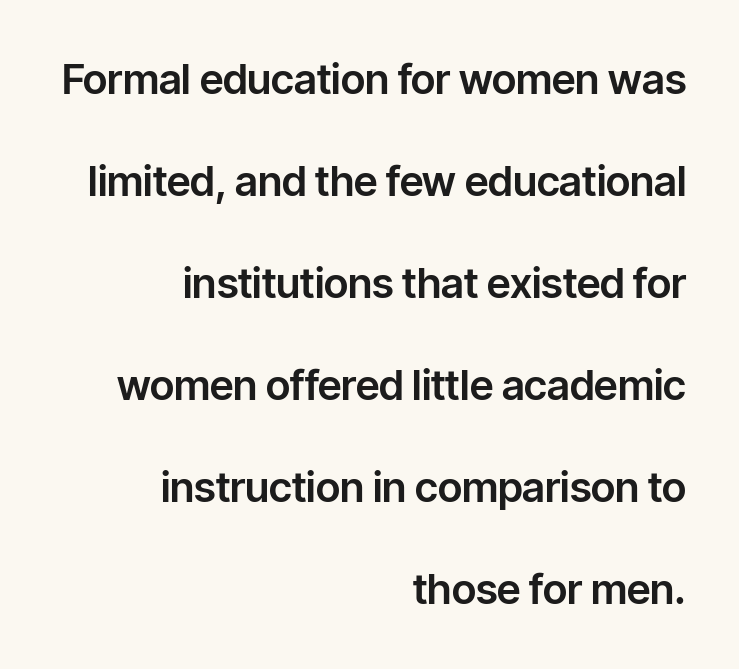
{"serif": "no", "italic": "no", "width": "normal", "stroke_contrast": "low", "x_height": "medium", "monospaced": "no", "underline": "no", "align": "right", "line_spacing": "loose", "line_spacing_ratio": 2.43, "letter_spacing": "normal", "letter_spacing_em": 0.0, "glyph_px": 42}
